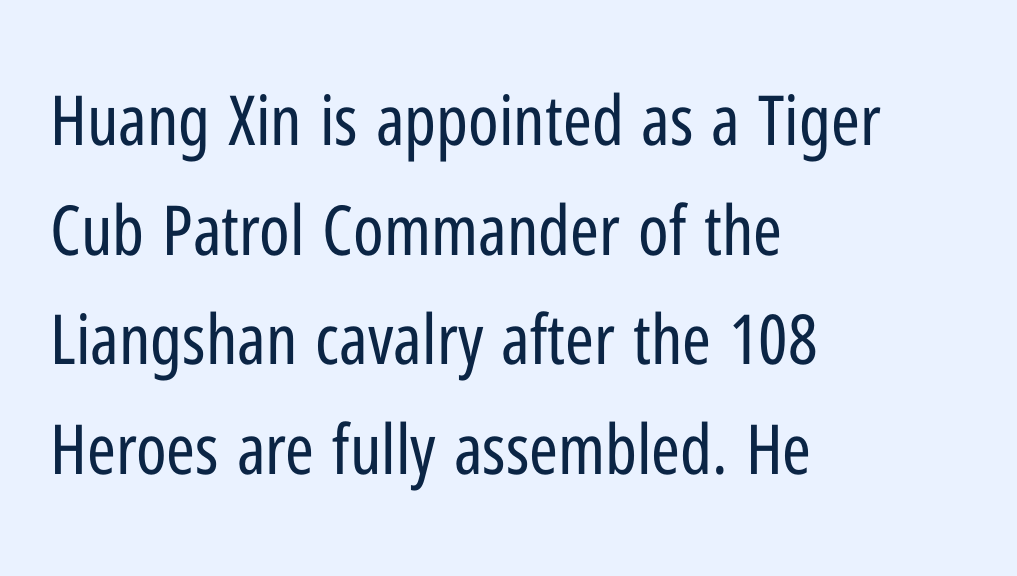
The designer left line spacing at the default. A light-to-regular cut is what we see here. The gaps between neighbouring characters are ordinary and unremarkable. The letters advance in unequal steps, a hallmark of proportional type. The type family on display is of the sans-serif kind.
